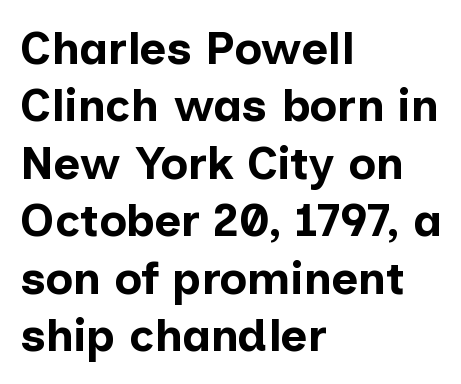
Q: Is the text bold? A: Yes.
Q: Is the text italic (slanted)? A: No, it is upright.
Q: Is the typeface a serif or a sans-serif typeface? A: Sans-serif.
Q: Is the text underlined? A: No.
Q: How is the paragraph aligned? A: Left-aligned.
Q: Is the spacing between letters normal or unusually wide? A: Normal.
Q: Is the spacing between lines tight, normal or loose? A: Normal.
Q: Width (condensed, normal, or wide)? A: Normal.
Q: Stroke contrast? A: Low.
Q: x-height? A: Medium.
Q: Monospaced? A: No.
